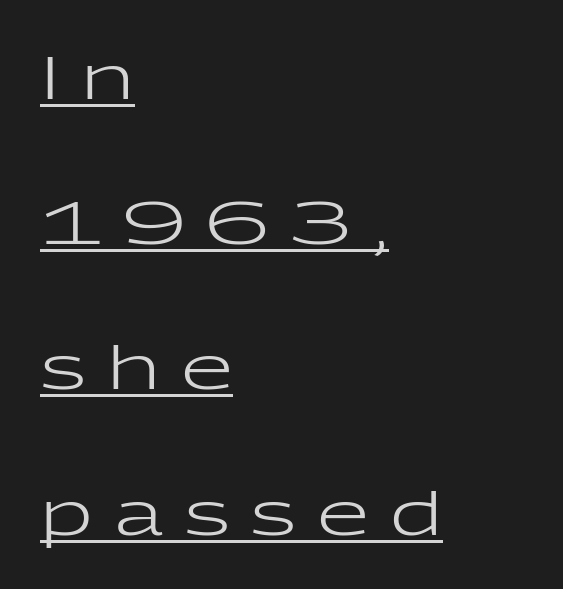
Q: Is the text bold? A: No.
Q: Is the text italic (slanted)? A: No, it is upright.
Q: Is the typeface a serif or a sans-serif typeface? A: Sans-serif.
Q: Is the text underlined? A: Yes.
Q: How is the paragraph aligned? A: Left-aligned.
Q: Is the spacing between letters normal or unusually wide? A: Unusually wide.
Q: Is the spacing between lines tight, normal or loose? A: Loose.
Q: Width (condensed, normal, or wide)? A: Wide.
Q: Stroke contrast? A: Low.
Q: x-height? A: Medium.
Q: Monospaced? A: No.
